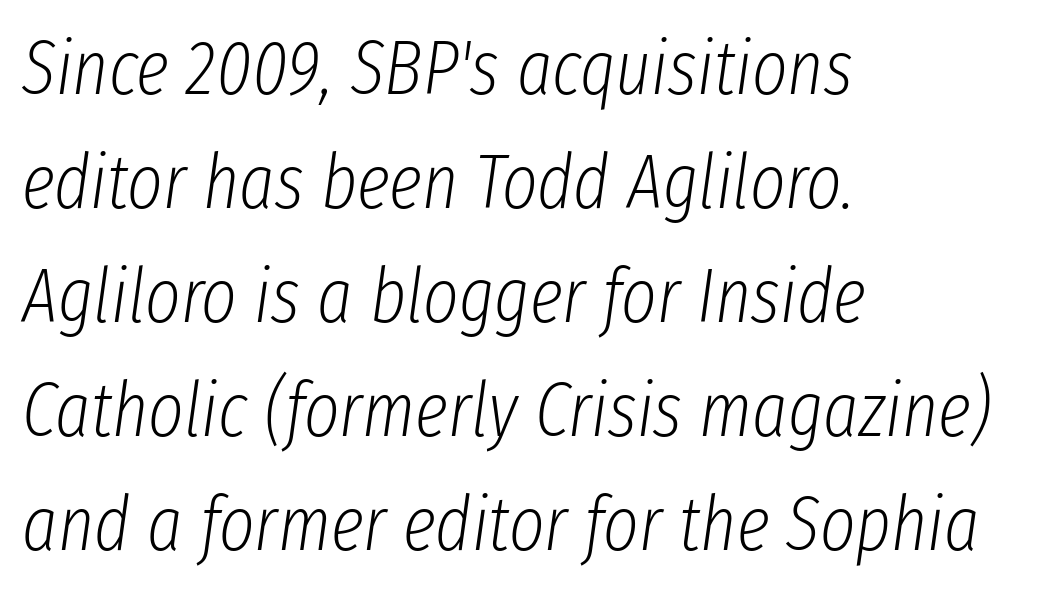
Q: Is the text bold? A: No.
Q: Is the text italic (slanted)? A: Yes, it leans right by about 8 degrees.
Q: Is the text underlined? A: No.
Q: How is the paragraph aligned? A: Left-aligned.
Q: Is the spacing between letters normal or unusually wide? A: Normal.
Q: Is the spacing between lines tight, normal or loose? A: Normal.
Q: Width (condensed, normal, or wide)? A: Condensed.
Q: Stroke contrast? A: Low.
Q: x-height? A: Medium.
Q: Monospaced? A: No.
